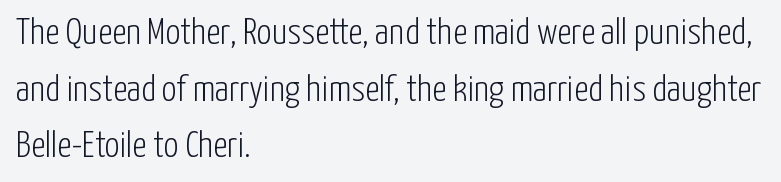
Q: Is the text bold? A: No.
Q: Is the text italic (slanted)? A: No, it is upright.
Q: Is the typeface a serif or a sans-serif typeface? A: Sans-serif.
Q: Is the text underlined? A: No.
Q: How is the paragraph aligned? A: Left-aligned.
Q: Is the spacing between letters normal or unusually wide? A: Normal.
Q: Is the spacing between lines tight, normal or loose? A: Normal.
Q: Width (condensed, normal, or wide)? A: Condensed.
Q: Stroke contrast? A: Low.
Q: x-height? A: Medium.
Q: Monospaced? A: No.
